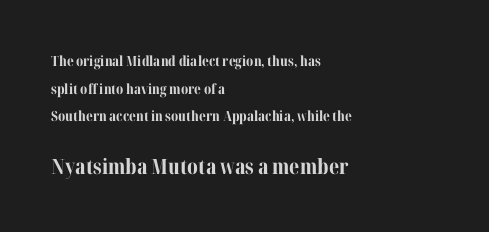
Q: Is the text bold? A: Yes.
Q: Is the text italic (slanted)? A: No, it is upright.
Q: Is the text underlined? A: No.
Q: How is the paragraph aligned? A: Left-aligned.
Q: Is the spacing between letters normal or unusually wide? A: Normal.
Q: Is the spacing between lines tight, normal or loose? A: Loose.
Q: Which block of text is set in a larger size, the first (top) or the second (bottom)? A: The second (bottom) one.
